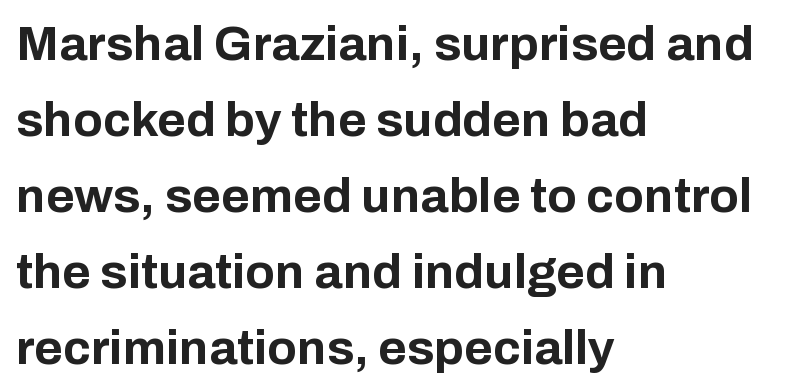
The rendering keeps characters at their native spacing. The type sits square on the baseline with zero lean. Compared with an ordinary text face, these strokes are far heavier — a full bold. A typesetter would label this face a sans.
